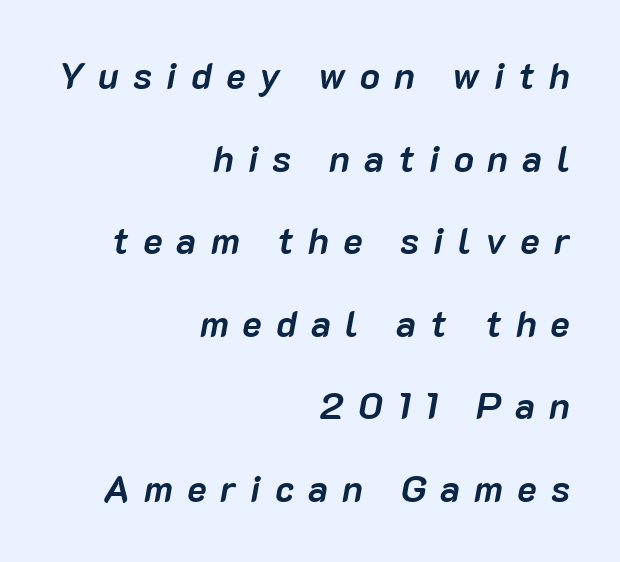
Q: Is the text bold? A: Yes.
Q: Is the text italic (slanted)? A: Yes, it leans right by about 10 degrees.
Q: Is the text underlined? A: No.
Q: How is the paragraph aligned? A: Right-aligned.
Q: Is the spacing between letters normal or unusually wide? A: Unusually wide.
Q: Is the spacing between lines tight, normal or loose? A: Loose.
Q: Width (condensed, normal, or wide)? A: Normal.
Q: Stroke contrast? A: Low.
Q: x-height? A: Medium.
Q: Monospaced? A: No.
